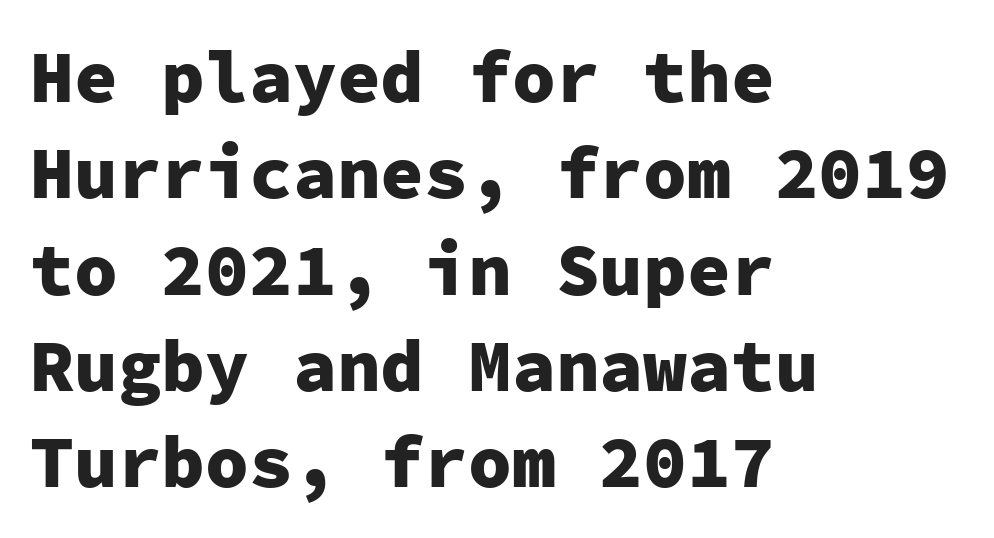
Does the leading feel generous? No, just average. Here the glyphs are tracked normally, forming tight word shapes. All the whitespace from short lines collects on the right. Strokes here are thick enough to call this a true bold. Each letter's strokes conclude bluntly, with no projecting serifs.
